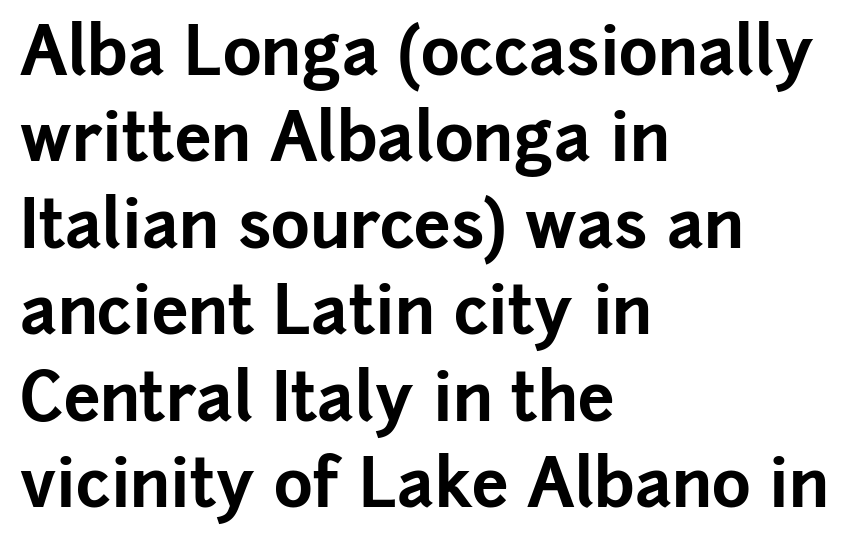
How heavy is the stroke? Heavy — this is a bold. This sample is left-justified, so line endings fall wherever the words run out. You could call the tracking neutral — neither tight nor loose. Note: no serifs on the glyphs. Underline: absent.
